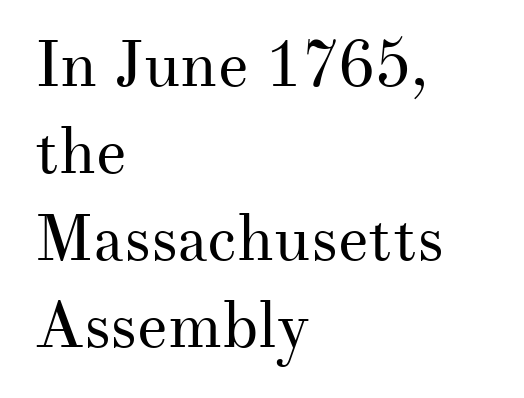
This is the regular roman posture of the typeface. Look at the bottom of the vertical strokes: they flare into serifs here. Letters have the restrained weight of plain body copy at most. Beneath every word, the page is bare. Inter-character spacing is left at the font's built-in metrics. The passage shown is typed in a proportional face where columns would drift.
